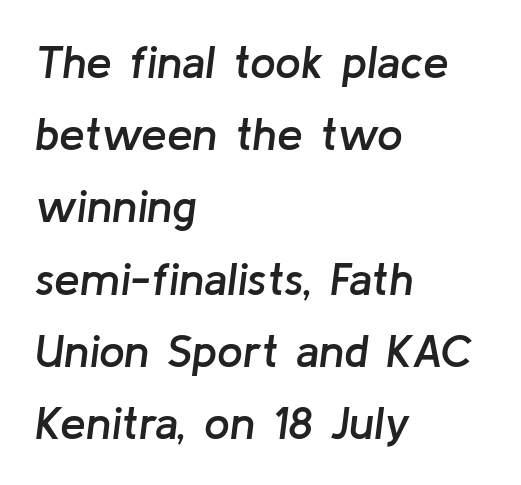
{"italic": "yes", "lean": "right", "slant_degrees": 8, "bold": "semi", "weight": "semibold", "width": "normal", "stroke_contrast": "low", "x_height": "medium", "monospaced": "no", "underline": "no", "align": "left", "line_spacing": "normal", "line_spacing_ratio": 1.57, "letter_spacing": "normal", "letter_spacing_em": 0.0, "glyph_px": 46}
